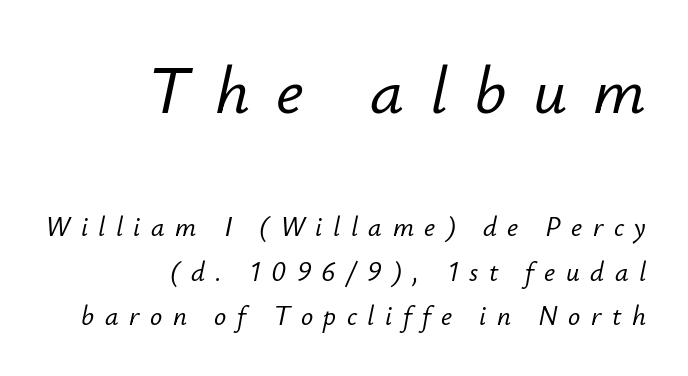
{"italic": "yes", "lean": "right", "slant_degrees": 12, "width": "normal", "stroke_contrast": "low", "x_height": "small", "monospaced": "no", "underline": "no", "align": "right", "line_spacing": "normal", "line_spacing_ratio": 1.66, "letter_spacing": "wide", "letter_spacing_em": 0.39, "larger_block": "first", "size_ratio": 2.48, "glyph_px": 67}
